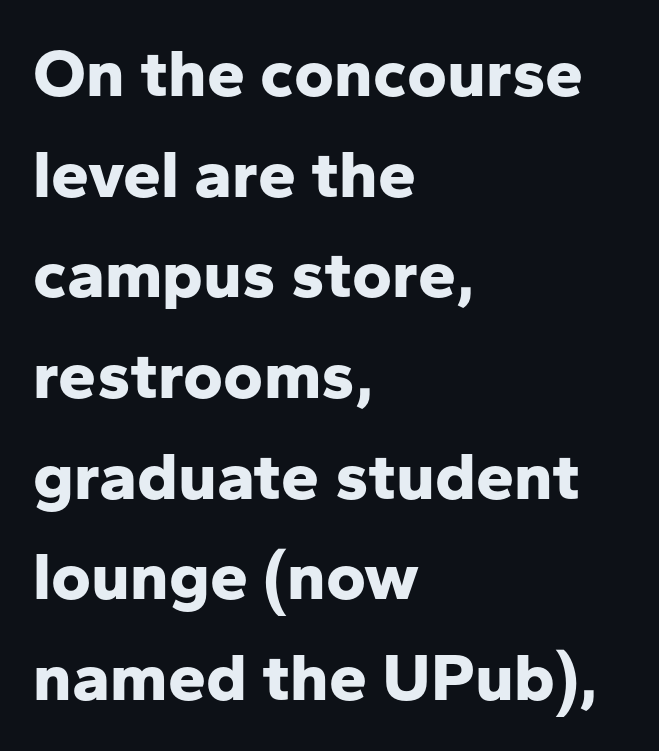
What's the leading like? Ordinary, nothing unusual. What kind of face is this? One without serifs — a sans. Character widths vary here, with narrow letters taking less room than wide ones. A roman cut, with each character standing at attention.
